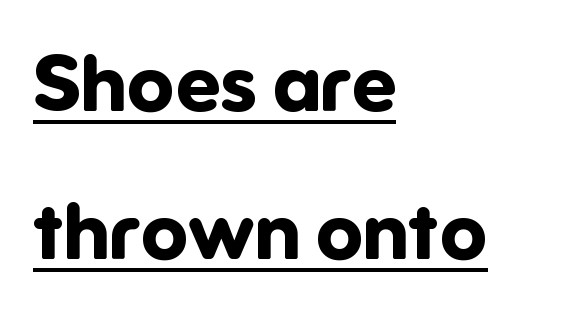
The image shows 79 px bold sans-serif type, upright; set left-aligned, line spacing 1.87x, normal letter spacing, underlined; low stroke contrast and a medium x-height.
